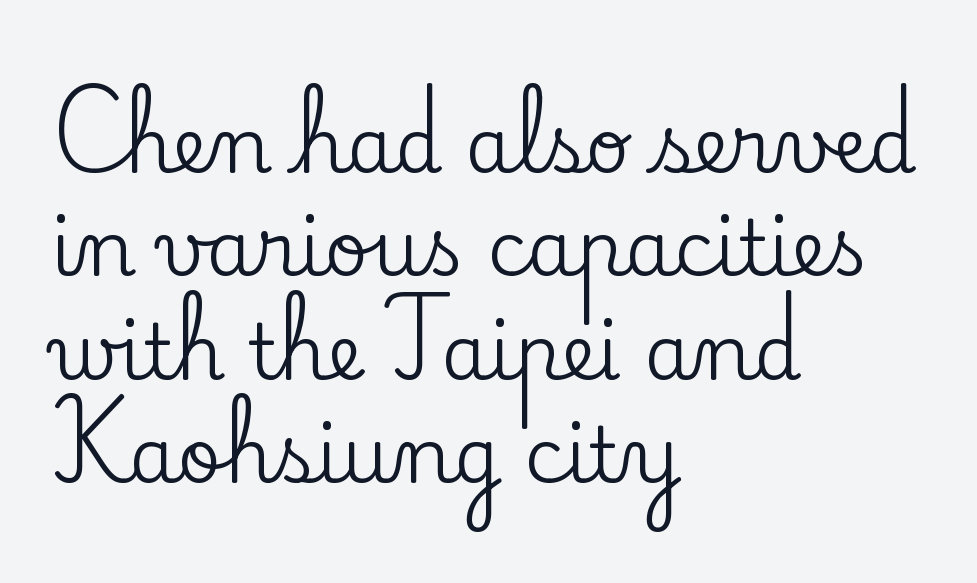
{"serif": "yes", "italic": "no", "width": "normal", "stroke_contrast": "low", "x_height": "small", "monospaced": "no", "underline": "no", "align": "left", "line_spacing": "normal", "line_spacing_ratio": 1.36, "letter_spacing": "normal", "letter_spacing_em": 0.0, "glyph_px": 76}
